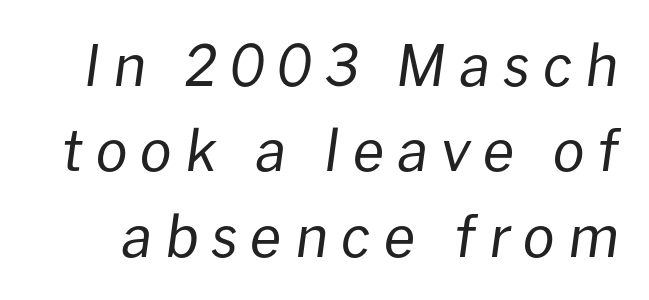
The image shows 57 px regular-weight type, italic (leaning right); set normal line spacing (1.5x), unusually wide letter spacing (+0.23 em), not underlined; low stroke contrast and a medium x-height.
